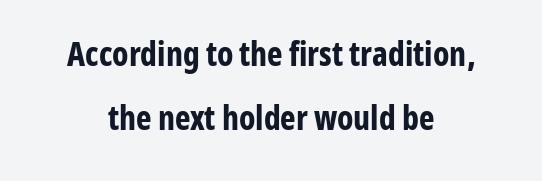
{"serif": "no", "italic": "no", "bold": "yes", "weight": "bold", "width": "condensed", "stroke_contrast": "low", "x_height": "medium", "monospaced": "no", "underline": "no", "align": "center", "line_spacing": "loose", "line_spacing_ratio": 1.94, "letter_spacing": "normal", "letter_spacing_em": 0.0, "glyph_px": 33}
